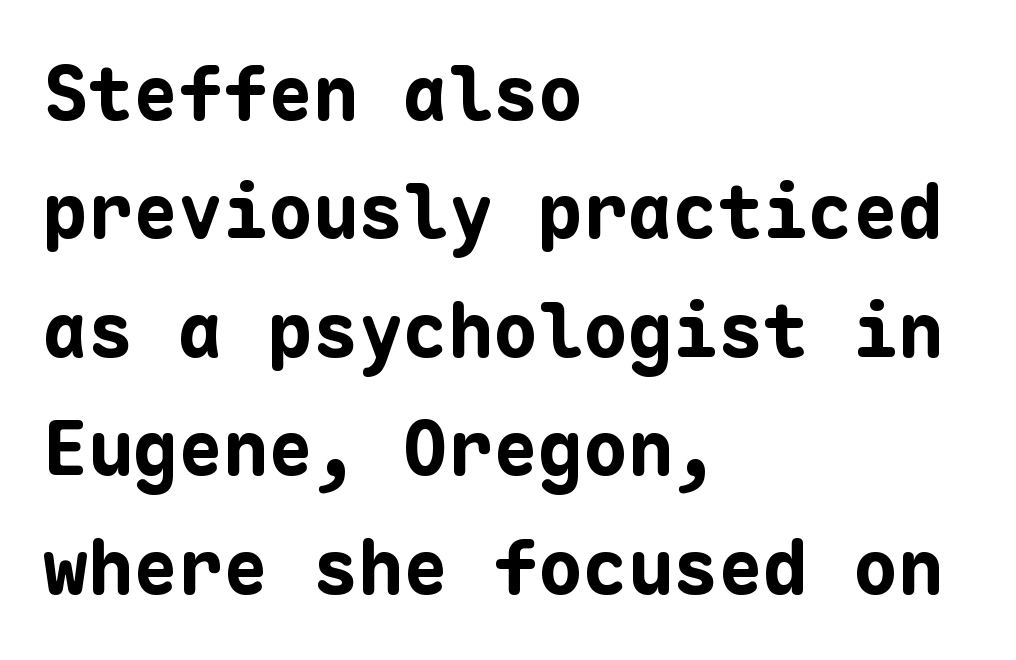
Chunky letters — that's bold for sure. Glance below the letters and you will spot only blank space. Is this a fixed-width face? Yes — each glyph sits in an identical cell. The passage is arranged the way most books set body copy — flush left. One glance says typical: line gaps are just what's usual.
